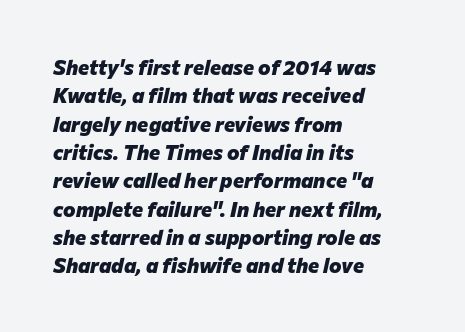
Q: Is the text bold? A: Yes.
Q: Is the text italic (slanted)? A: Yes, it leans right by about 12 degrees.
Q: Is the text underlined? A: No.
Q: How is the paragraph aligned? A: Left-aligned.
Q: Is the spacing between letters normal or unusually wide? A: Normal.
Q: Is the spacing between lines tight, normal or loose? A: Normal.
